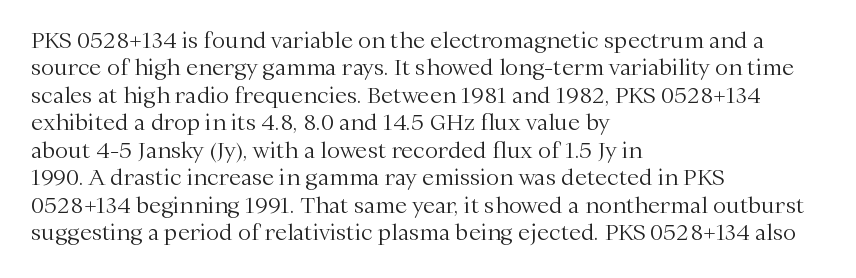
Q: Is the text bold? A: No.
Q: Is the text italic (slanted)? A: No, it is upright.
Q: Is the text underlined? A: No.
Q: How is the paragraph aligned? A: Left-aligned.
Q: Is the spacing between letters normal or unusually wide? A: Normal.
Q: Is the spacing between lines tight, normal or loose? A: Normal.
